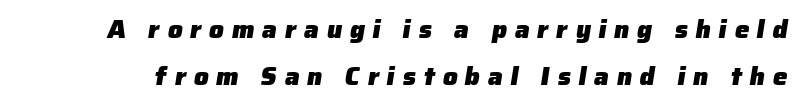
{"bold": "yes", "underline": "no", "line_spacing_ratio": 1.81, "letter_spacing": "wide", "letter_spacing_em": 0.3, "glyph_px": 26}
